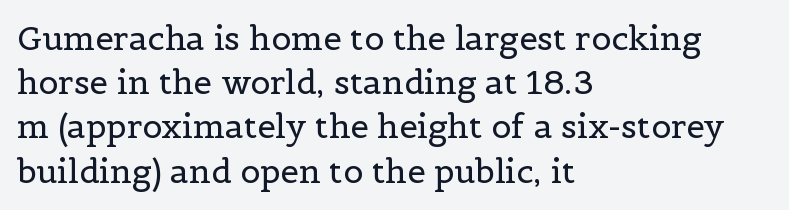
The image shows 33 px regular-weight serif type, upright; set left-aligned, normal line spacing (1.34x), normal letter spacing, not underlined; a medium x-height.
